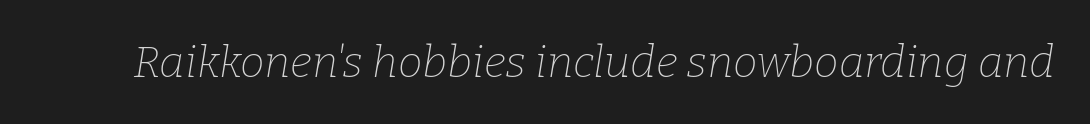
Q: Is the text bold? A: No.
Q: Is the text italic (slanted)? A: Yes, it leans right by about 9 degrees.
Q: Is the typeface a serif or a sans-serif typeface? A: Serif.
Q: Is the text underlined? A: No.
Q: Is the spacing between letters normal or unusually wide? A: Normal.
Q: Width (condensed, normal, or wide)? A: Normal.
Q: Stroke contrast? A: Low.
Q: x-height? A: Medium.
Q: Monospaced? A: No.
